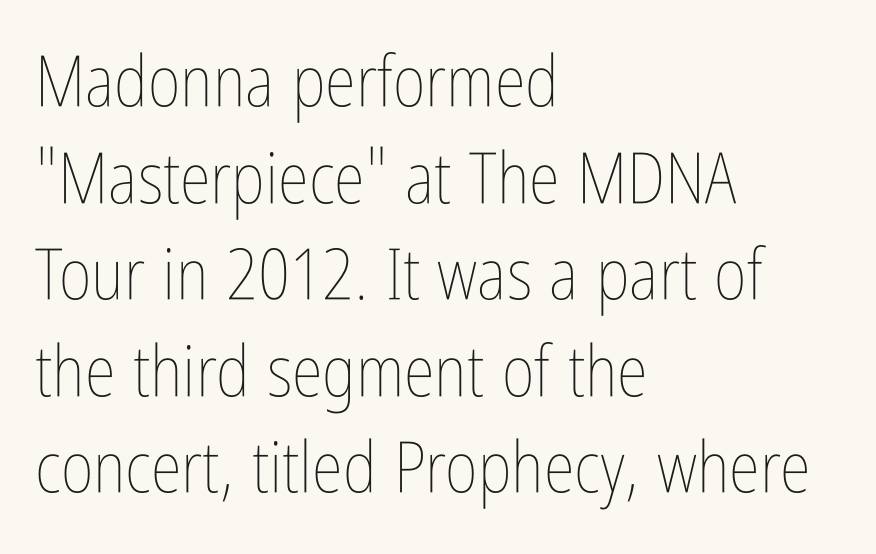
Q: Is the text bold? A: No.
Q: Is the text italic (slanted)? A: No, it is upright.
Q: Is the text underlined? A: No.
Q: How is the paragraph aligned? A: Left-aligned.
Q: Is the spacing between letters normal or unusually wide? A: Normal.
Q: Is the spacing between lines tight, normal or loose? A: Normal.
Q: Width (condensed, normal, or wide)? A: Condensed.
Q: Stroke contrast? A: Low.
Q: x-height? A: Medium.
Q: Monospaced? A: No.
